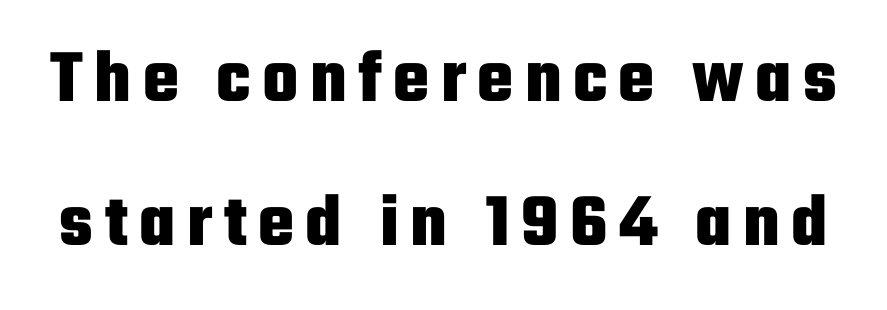
The image shows 76 px heavy, condensed sans-serif type, upright; set line spacing 1.89x, not underlined; low stroke contrast and a medium x-height.
